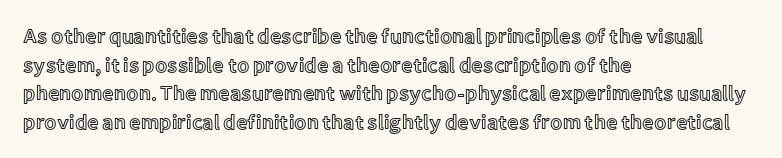
{"italic": "no", "underline": "no", "align": "left", "line_spacing": "normal", "line_spacing_ratio": 1.43, "letter_spacing": "normal", "letter_spacing_em": 0.0, "glyph_px": 20}
